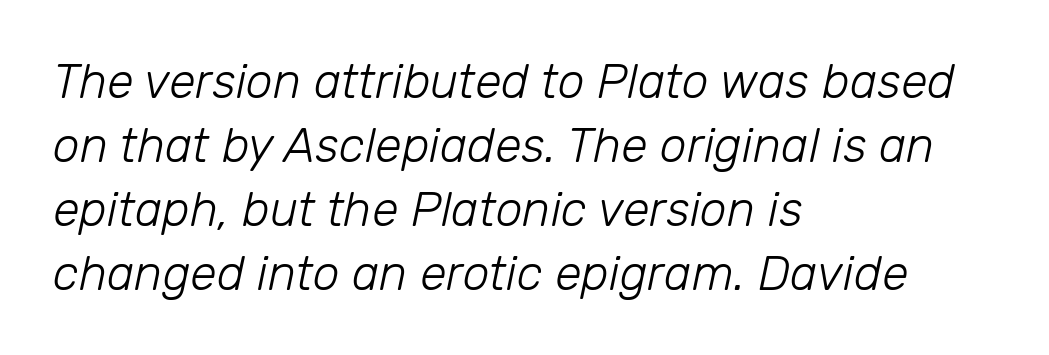
{"italic": "yes", "lean": "right", "slant_degrees": 12, "bold": "no", "weight": "light", "width": "normal", "stroke_contrast": "low", "x_height": "medium", "monospaced": "no", "underline": "no", "align": "left", "line_spacing": "normal", "line_spacing_ratio": 1.33, "letter_spacing": "normal", "letter_spacing_em": 0.0, "glyph_px": 48}
